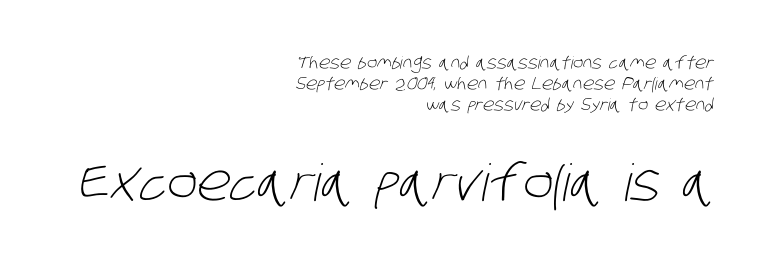
{"serif": "no", "bold": "no", "weight": "light", "width": "condensed", "stroke_contrast": "low", "x_height": "large", "monospaced": "no", "underline": "no", "align": "right", "line_spacing_ratio": 1.23, "letter_spacing": "normal", "letter_spacing_em": 0.0, "larger_block": "second", "size_ratio": 3.0, "glyph_px": 51}
